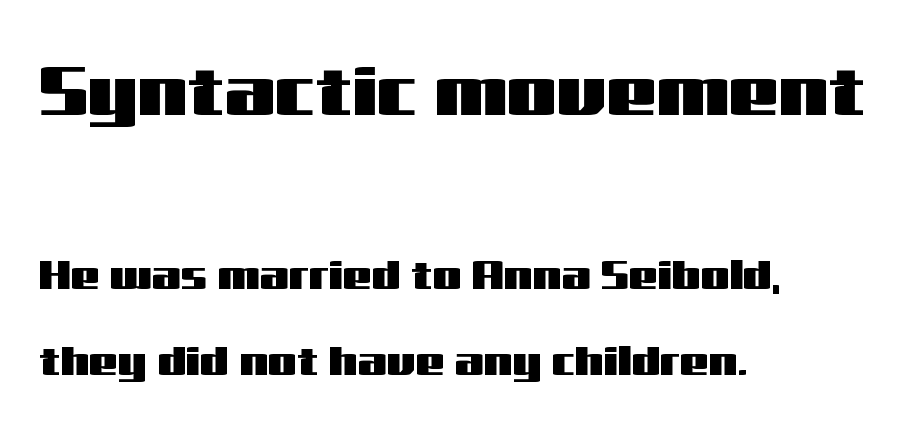
Q: Is the text italic (slanted)? A: No, it is upright.
Q: Is the typeface a serif or a sans-serif typeface? A: Sans-serif.
Q: Is the text underlined? A: No.
Q: How is the paragraph aligned? A: Left-aligned.
Q: Is the spacing between letters normal or unusually wide? A: Normal.
Q: Is the spacing between lines tight, normal or loose? A: Loose.
Q: Which block of text is set in a larger size, the first (top) or the second (bottom)? A: The first (top) one.
Q: Width (condensed, normal, or wide)? A: Wide.
Q: Stroke contrast? A: Medium.
Q: x-height? A: Medium.
Q: Monospaced? A: No.
